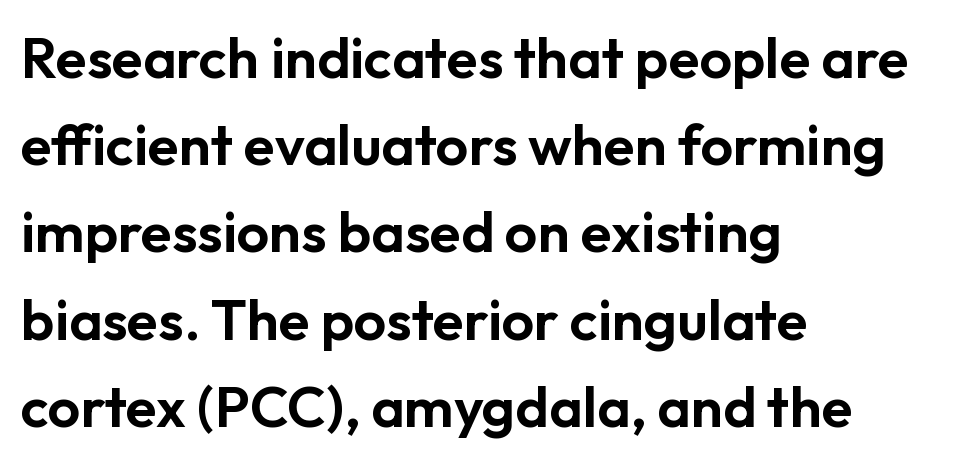
The image shows 57 px sans-serif type, upright; set left-aligned, normal line spacing (1.53x), normal letter spacing, not underlined; low stroke contrast and a medium x-height.
